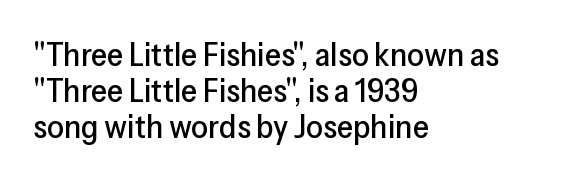
Q: Is the text italic (slanted)? A: No, it is upright.
Q: Is the typeface a serif or a sans-serif typeface? A: Sans-serif.
Q: Is the text underlined? A: No.
Q: How is the paragraph aligned? A: Left-aligned.
Q: Is the spacing between letters normal or unusually wide? A: Normal.
Q: Is the spacing between lines tight, normal or loose? A: Tight.
Q: Width (condensed, normal, or wide)? A: Normal.
Q: Stroke contrast? A: Low.
Q: x-height? A: Medium.
Q: Monospaced? A: No.
